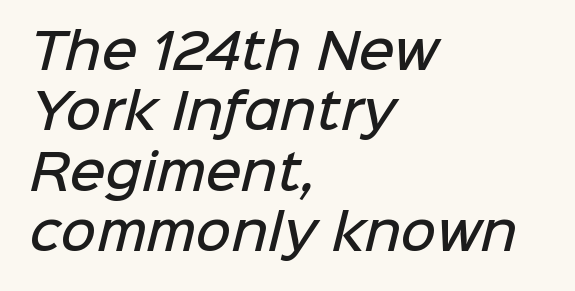
The image shows 49 px semibold sans-serif type; set left-aligned, line spacing 1.23x, normal letter spacing, not underlined; low stroke contrast and a medium x-height.
